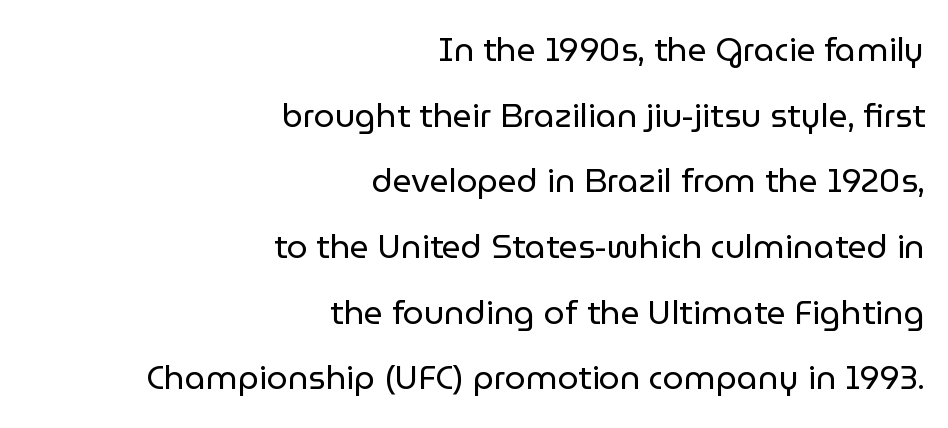
The image shows 33 px regular-weight sans-serif type, upright; set right-aligned, loose line spacing (1.99x), normal letter spacing, not underlined; low stroke contrast and a medium x-height.
